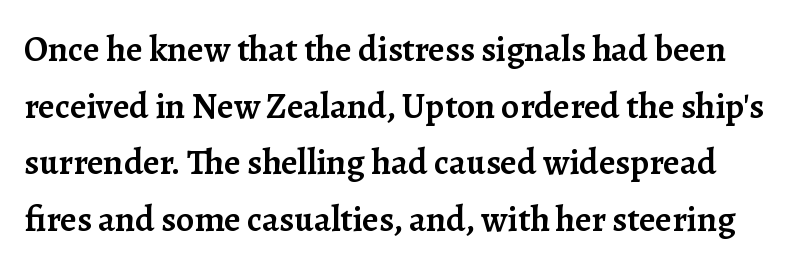
Q: Is the text bold? A: Semi-bold.
Q: Is the text italic (slanted)? A: No, it is upright.
Q: Is the typeface a serif or a sans-serif typeface? A: Serif.
Q: Is the text underlined? A: No.
Q: Is the spacing between letters normal or unusually wide? A: Normal.
Q: Is the spacing between lines tight, normal or loose? A: Normal.
Q: Width (condensed, normal, or wide)? A: Normal.
Q: Stroke contrast? A: Low.
Q: x-height? A: Medium.
Q: Monospaced? A: No.
